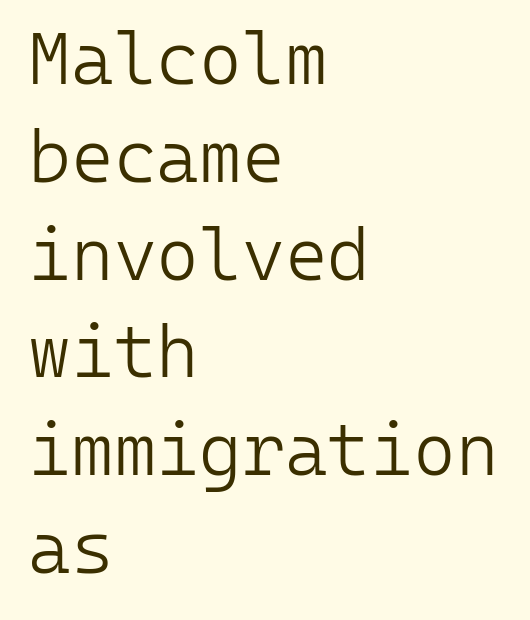
A light-to-regular cut is what we see here. This is the regular roman posture of the typeface. This block has exactly the height ordinary leading produces. Is the letter spacing exaggerated? No — it looks like the ordinary default. The face used here is a sans, in the tradition of grotesques and geometrics. Do the characters align in a grid? Yes, the font is monospaced.
